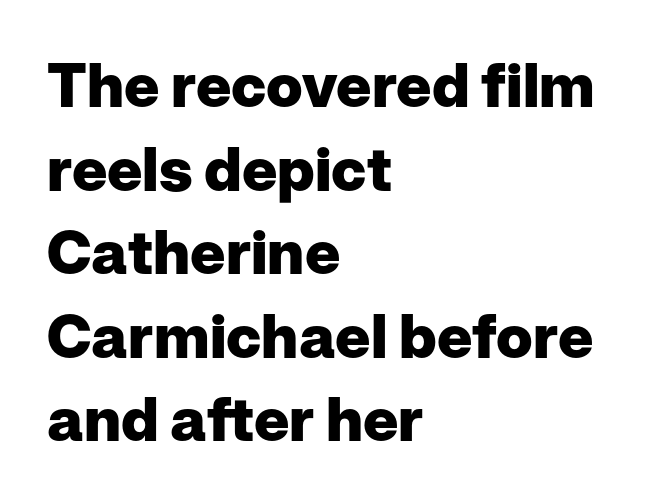
Q: Is the text bold? A: Yes.
Q: Is the text italic (slanted)? A: No, it is upright.
Q: Is the typeface a serif or a sans-serif typeface? A: Sans-serif.
Q: Is the text underlined? A: No.
Q: How is the paragraph aligned? A: Left-aligned.
Q: Is the spacing between letters normal or unusually wide? A: Normal.
Q: Is the spacing between lines tight, normal or loose? A: Normal.
Q: Width (condensed, normal, or wide)? A: Normal.
Q: Stroke contrast? A: Low.
Q: x-height? A: Medium.
Q: Monospaced? A: No.
